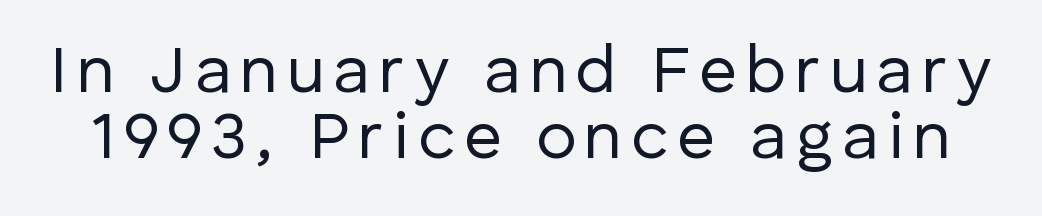
{"serif": "no", "italic": "no", "bold": "no", "weight": "regular", "width": "normal", "stroke_contrast": "low", "x_height": "medium", "monospaced": "no", "underline": "no", "line_spacing": "tight", "line_spacing_ratio": 0.98, "glyph_px": 67}
